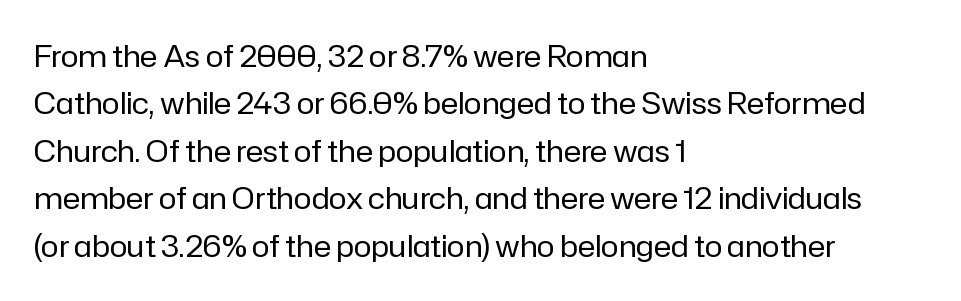
The image shows 30 px regular-weight sans-serif type, upright; set left-aligned, normal line spacing (1.58x), normal letter spacing, not underlined; low stroke contrast and a medium x-height.
